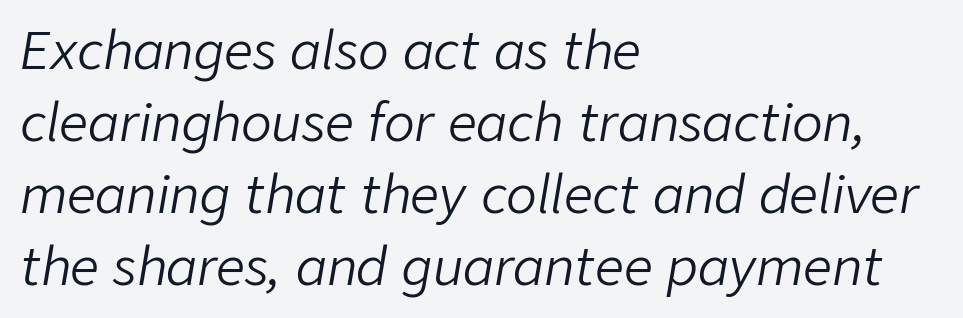
The image shows 51 px light type, italic (leaning right); set left-aligned, normal line spacing (1.41x), normal letter spacing, not underlined; low stroke contrast and a medium x-height.
